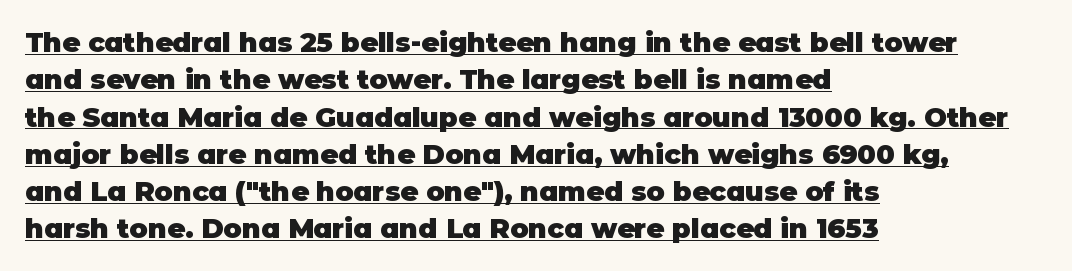
{"italic": "no", "bold": "yes", "underline": "yes", "align": "left", "line_spacing": "normal", "line_spacing_ratio": 1.38, "letter_spacing": "normal", "letter_spacing_em": 0.0, "glyph_px": 27}
